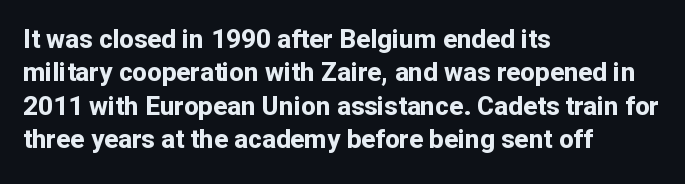
Q: Is the text bold? A: Yes.
Q: Is the text italic (slanted)? A: No, it is upright.
Q: Is the text underlined? A: No.
Q: How is the paragraph aligned? A: Left-aligned.
Q: Is the spacing between letters normal or unusually wide? A: Normal.
Q: Is the spacing between lines tight, normal or loose? A: Normal.
